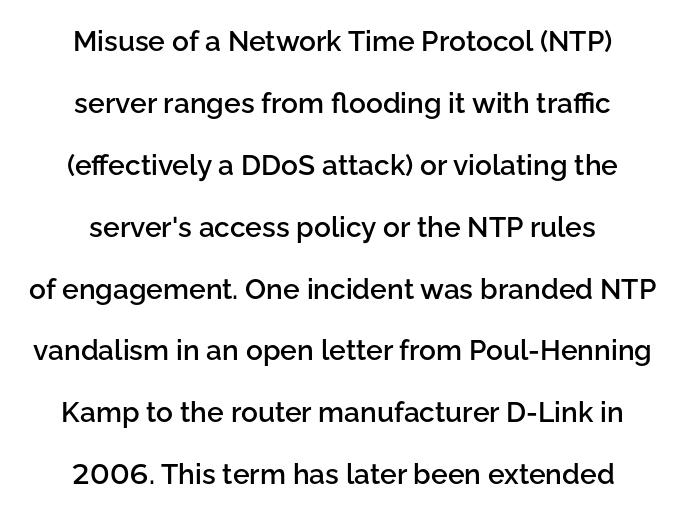
Q: Is the text bold? A: Semi-bold.
Q: Is the text italic (slanted)? A: No, it is upright.
Q: Is the typeface a serif or a sans-serif typeface? A: Sans-serif.
Q: Is the text underlined? A: No.
Q: How is the paragraph aligned? A: Centered.
Q: Is the spacing between letters normal or unusually wide? A: Normal.
Q: Is the spacing between lines tight, normal or loose? A: Loose.
Q: Width (condensed, normal, or wide)? A: Normal.
Q: Stroke contrast? A: Low.
Q: x-height? A: Medium.
Q: Monospaced? A: No.
